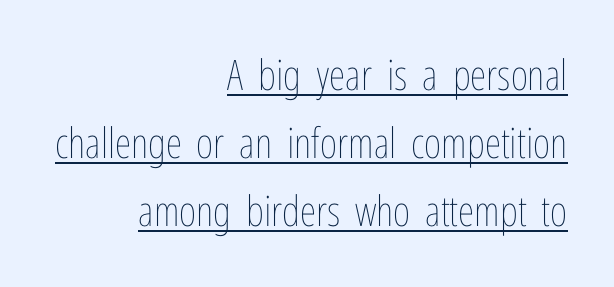
The image shows 42 px thin, condensed type, upright; set right-aligned, normal line spacing (1.62x), normal letter spacing, underlined; low stroke contrast and a medium x-height.
